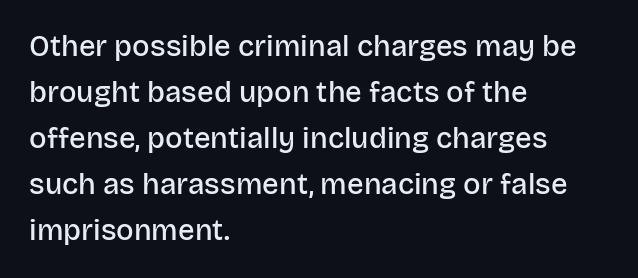
The typography opts for an upright posture over an oblique one. You could not count columns in this text — the font is proportionally spaced. One glance says typical: line gaps are just what's usual. Quick note: underline off.
